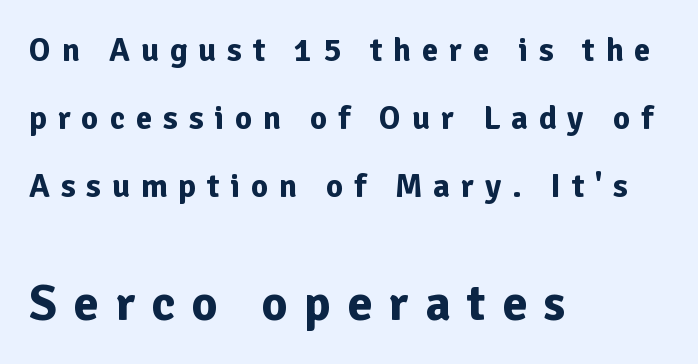
{"serif": "no", "italic": "no", "bold": "yes", "weight": "bold", "width": "normal", "stroke_contrast": "low", "x_height": "medium", "monospaced": "no", "underline": "no", "align": "left", "line_spacing": "loose", "line_spacing_ratio": 2.06, "letter_spacing": "wide", "letter_spacing_em": 0.33, "larger_block": "second", "size_ratio": 1.52, "glyph_px": 50}
